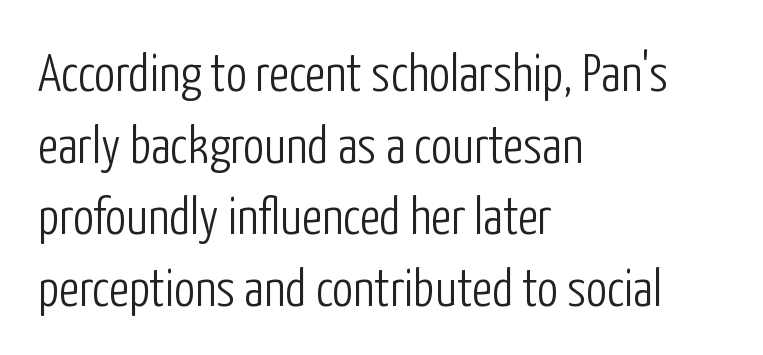
{"serif": "no", "italic": "no", "bold": "no", "weight": "light", "width": "condensed", "stroke_contrast": "low", "x_height": "medium", "monospaced": "no", "underline": "no", "align": "left", "line_spacing": "normal", "line_spacing_ratio": 1.35, "letter_spacing": "normal", "letter_spacing_em": 0.0, "glyph_px": 53}
